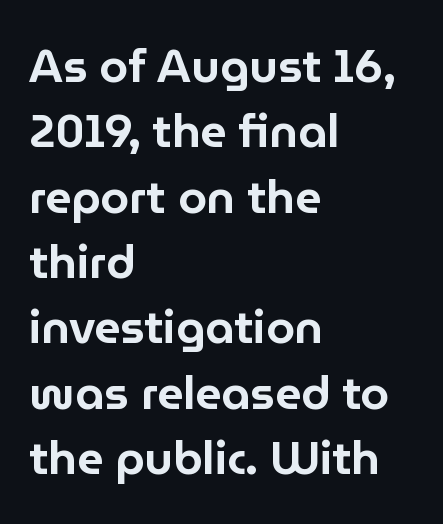
Q: Is the text italic (slanted)? A: No, it is upright.
Q: Is the typeface a serif or a sans-serif typeface? A: Sans-serif.
Q: Is the text underlined? A: No.
Q: How is the paragraph aligned? A: Left-aligned.
Q: Is the spacing between letters normal or unusually wide? A: Normal.
Q: Is the spacing between lines tight, normal or loose? A: Normal.
Q: Width (condensed, normal, or wide)? A: Normal.
Q: Stroke contrast? A: Low.
Q: x-height? A: Medium.
Q: Monospaced? A: No.
